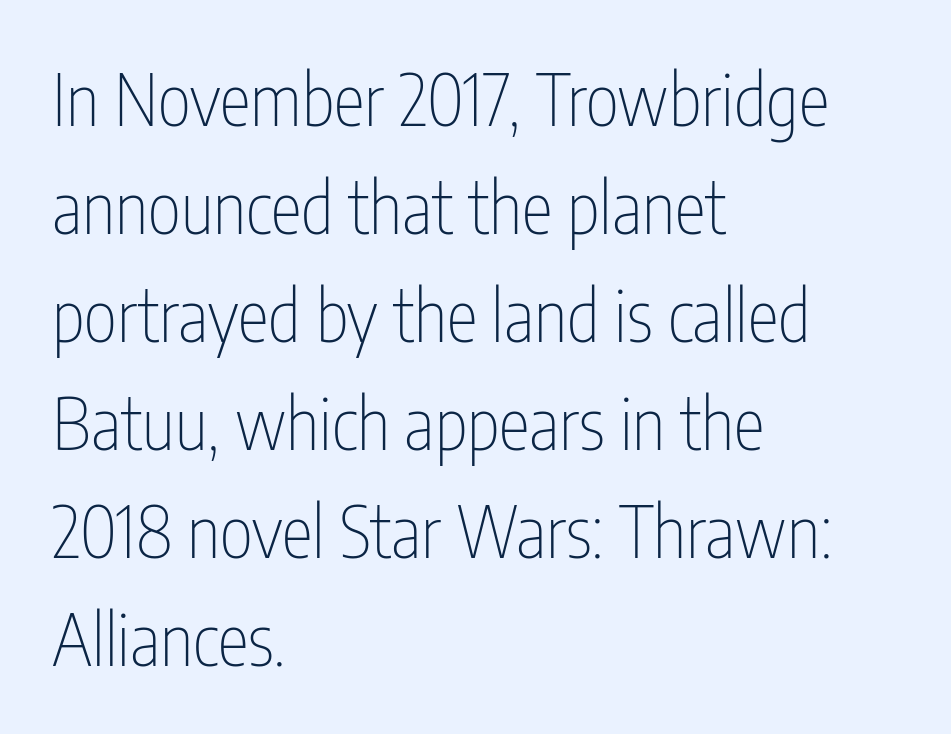
{"serif": "no", "italic": "no", "bold": "no", "weight": "thin", "width": "condensed", "stroke_contrast": "low", "x_height": "medium", "monospaced": "no", "underline": "no", "align": "left", "line_spacing": "normal", "line_spacing_ratio": 1.52, "letter_spacing": "normal", "letter_spacing_em": 0.0, "glyph_px": 71}
